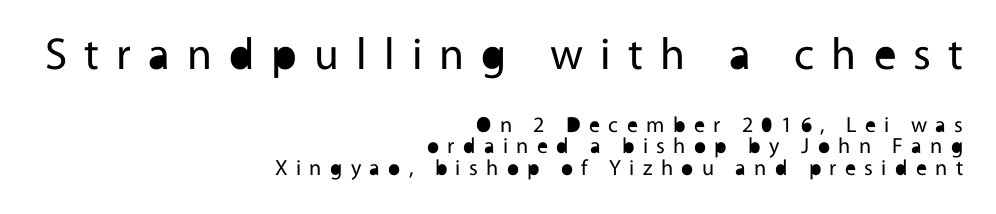
Q: Is the text bold? A: No.
Q: Is the text italic (slanted)? A: No, it is upright.
Q: Is the typeface a serif or a sans-serif typeface? A: Sans-serif.
Q: Is the text underlined? A: No.
Q: How is the paragraph aligned? A: Right-aligned.
Q: Is the spacing between letters normal or unusually wide? A: Unusually wide.
Q: Is the spacing between lines tight, normal or loose? A: Tight.
Q: Which block of text is set in a larger size, the first (top) or the second (bottom)? A: The first (top) one.
Q: Width (condensed, normal, or wide)? A: Normal.
Q: x-height? A: Medium.
Q: Monospaced? A: No.
